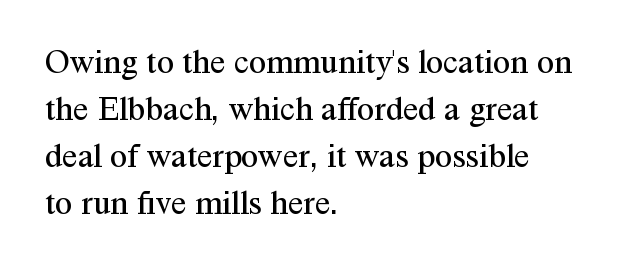
{"serif": "yes", "italic": "no", "bold": "no", "weight": "regular", "width": "normal", "stroke_contrast": "medium", "x_height": "medium", "monospaced": "no", "underline": "no", "align": "left", "line_spacing": "normal", "line_spacing_ratio": 1.34, "letter_spacing": "normal", "letter_spacing_em": 0.0, "glyph_px": 35}
